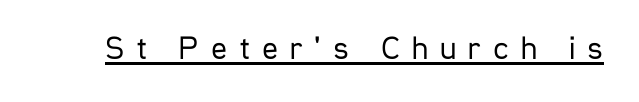
No heavy texture on the line: the type isn't bold. Spacing between characters has been opened up far beyond the box default. The specimen includes a rule beneath the text block's lines. Nope, not italic — everything's standing straight. Look at the bottom of the vertical strokes: they stop flat, with no serifs.
